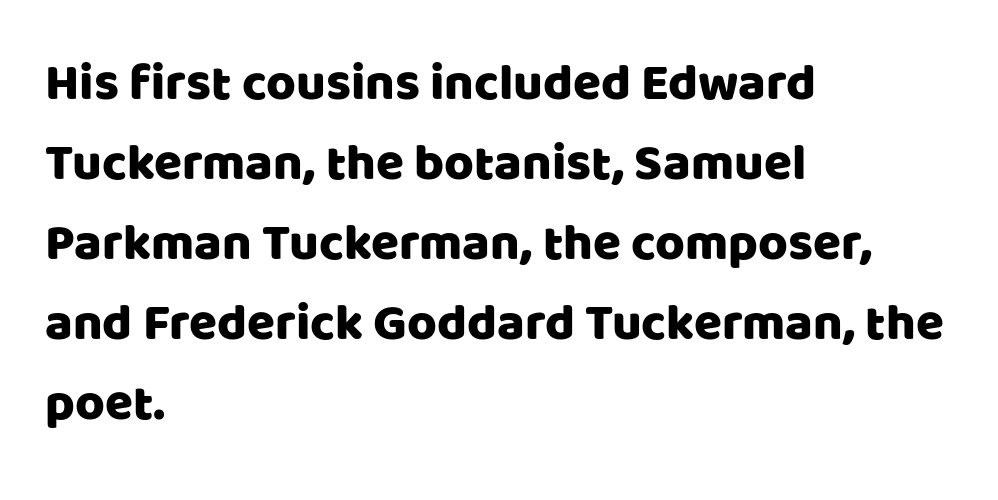
The image shows 51 px sans-serif type, upright; set left-aligned, normal line spacing (1.57x), normal letter spacing, not underlined; low stroke contrast and a large x-height.
